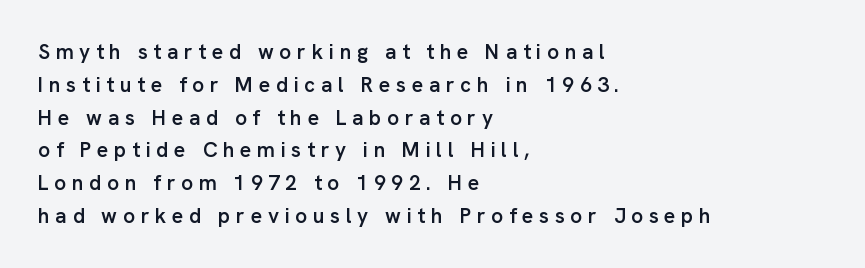
Q: Is the text bold? A: Semi-bold.
Q: Is the text italic (slanted)? A: No, it is upright.
Q: Is the text underlined? A: No.
Q: How is the paragraph aligned? A: Left-aligned.
Q: Is the spacing between letters normal or unusually wide? A: Unusually wide.
Q: Is the spacing between lines tight, normal or loose? A: Normal.
